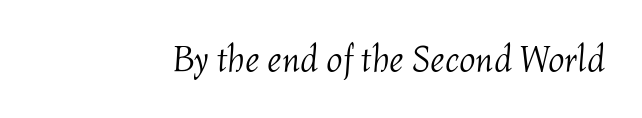
Q: Is the text bold? A: No.
Q: Is the text italic (slanted)? A: Yes, it leans right by about 4 degrees.
Q: Is the text underlined? A: No.
Q: Is the spacing between letters normal or unusually wide? A: Normal.
Q: Width (condensed, normal, or wide)? A: Normal.
Q: Stroke contrast? A: Medium.
Q: x-height? A: Medium.
Q: Monospaced? A: No.
